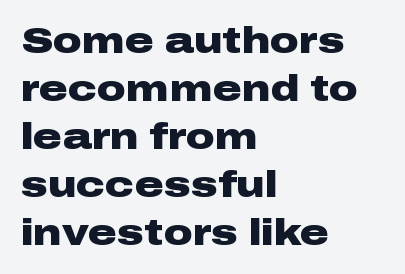
{"serif": "no", "italic": "no", "bold": "yes", "weight": "heavy", "width": "wide", "stroke_contrast": "low", "x_height": "medium", "monospaced": "no", "underline": "no", "align": "left", "line_spacing": "normal", "line_spacing_ratio": 1.33, "letter_spacing": "normal", "letter_spacing_em": 0.0, "glyph_px": 36}
